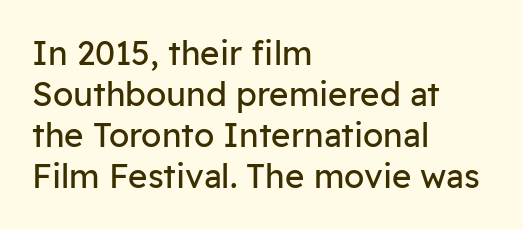
Do the characters align in a grid? No, the font is proportional. This sample uses plain, unmodified letter spacing. The lettering stays uniformly vertical, giving the passage a roman look. A bare baseline throughout the passage. Font category for this specimen: sans-serif. Ink coverage per letter is moderate at most.
